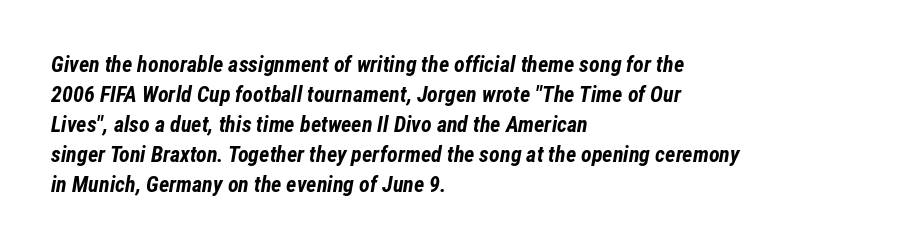
The image shows 22 px bold type, italic (leaning right); set left-aligned, normal line spacing (1.36x), normal letter spacing, not underlined.
